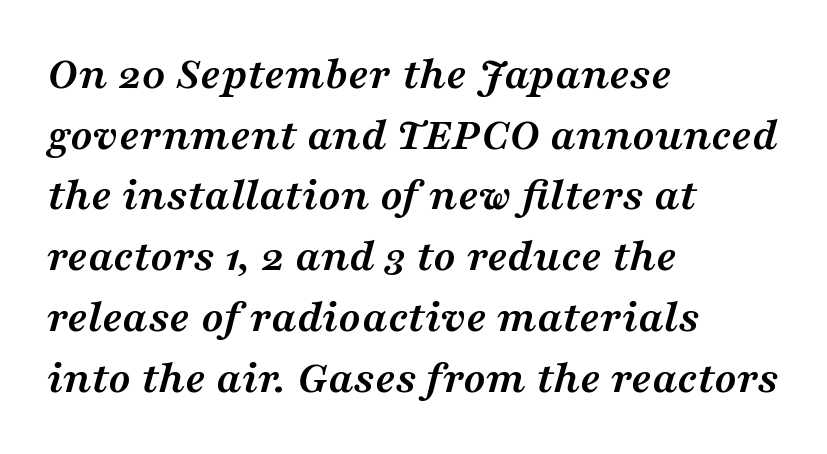
{"serif": "yes", "italic": "yes", "lean": "right", "slant_degrees": 16, "bold": "yes", "weight": "semibold", "width": "wide", "stroke_contrast": "medium", "x_height": "medium", "monospaced": "no", "underline": "no", "align": "left", "line_spacing": "normal", "line_spacing_ratio": 1.32, "letter_spacing": "normal", "letter_spacing_em": 0.0, "glyph_px": 46}
